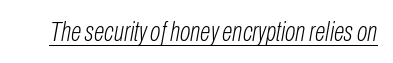
Q: Is the text bold? A: No.
Q: Is the text italic (slanted)? A: Yes, it leans right by about 10 degrees.
Q: Is the text underlined? A: Yes.
Q: Is the spacing between letters normal or unusually wide? A: Normal.
Q: Width (condensed, normal, or wide)? A: Condensed.
Q: Stroke contrast? A: Low.
Q: x-height? A: Medium.
Q: Monospaced? A: No.
